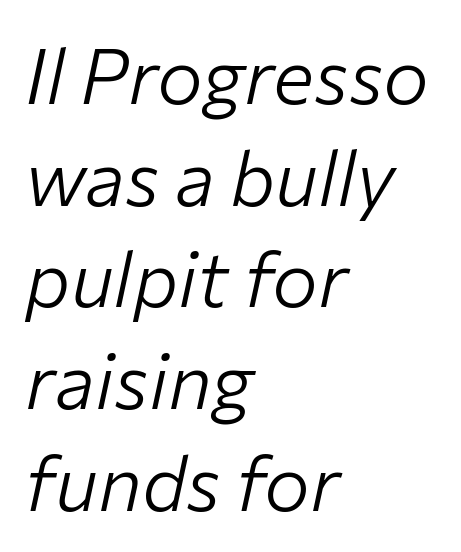
{"italic": "yes", "lean": "right", "slant_degrees": 12, "bold": "no", "weight": "light", "width": "normal", "stroke_contrast": "low", "x_height": "medium", "monospaced": "no", "underline": "no", "align": "left", "line_spacing": "normal", "line_spacing_ratio": 1.32, "letter_spacing": "normal", "letter_spacing_em": 0.0, "glyph_px": 77}
